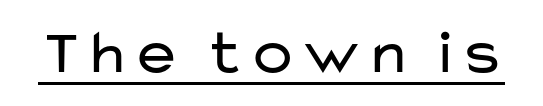
The image shows 63 px regular-weight, wide sans-serif type, upright; set normal letter spacing, underlined; low stroke contrast and a medium x-height.
